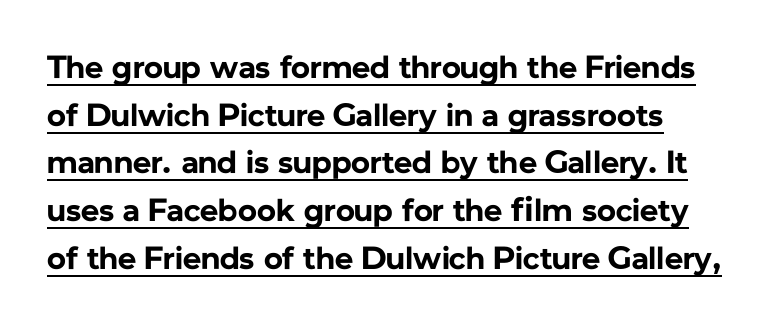
{"serif": "no", "italic": "no", "bold": "yes", "weight": "bold", "width": "normal", "stroke_contrast": "low", "x_height": "medium", "monospaced": "no", "underline": "yes", "line_spacing": "normal", "line_spacing_ratio": 1.49, "letter_spacing": "normal", "letter_spacing_em": 0.0, "glyph_px": 32}
